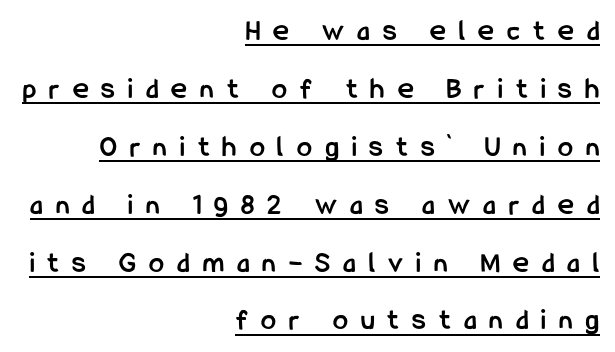
Is this a fixed-width face? No — the glyphs have proportional, varying widths. The typeface chosen for these lines omits serifs. On the weight axis this lands at bold, roughly 700. The rendering uses the underline text-decoration.
